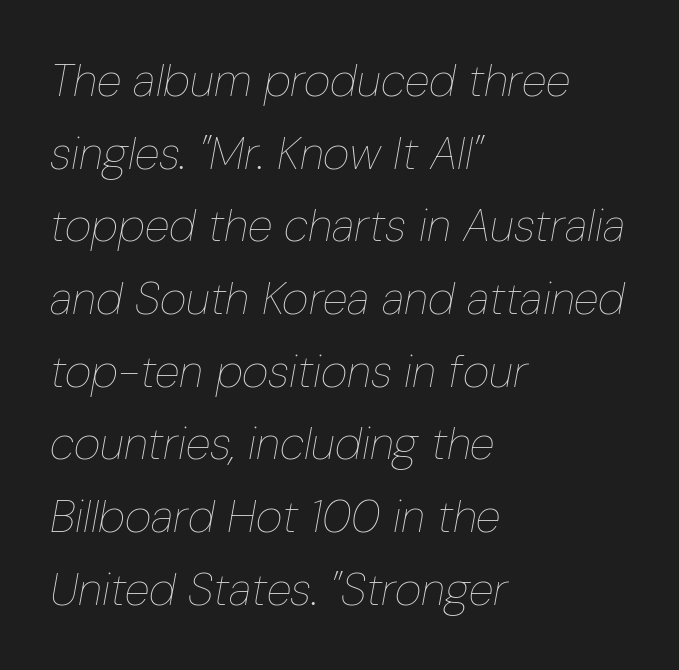
{"italic": "yes", "lean": "right", "slant_degrees": 10, "bold": "no", "weight": "thin", "width": "condensed", "stroke_contrast": "low", "x_height": "medium", "monospaced": "no", "underline": "no", "align": "left", "line_spacing": "normal", "line_spacing_ratio": 1.58, "letter_spacing": "normal", "letter_spacing_em": 0.0, "glyph_px": 46}
